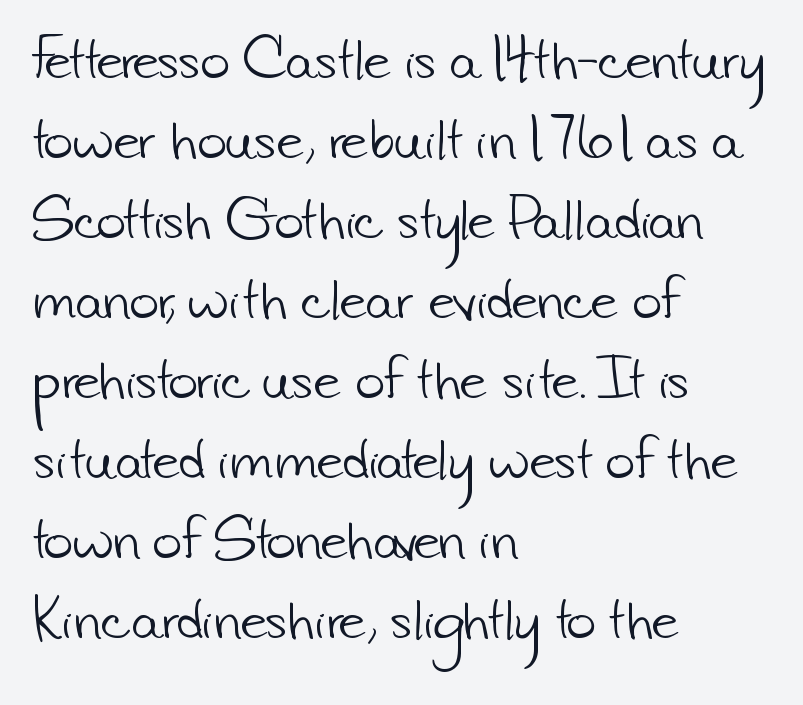
{"serif": "no", "bold": "no", "weight": "light", "width": "normal", "stroke_contrast": "low", "x_height": "small", "monospaced": "no", "underline": "no", "align": "left", "line_spacing": "normal", "line_spacing_ratio": 1.6, "letter_spacing": "normal", "letter_spacing_em": 0.0, "glyph_px": 50}
